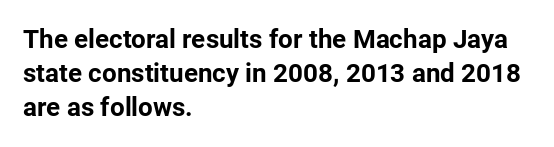
Typeset ragged right — the left edge is the straight one. Words float on clear page, feet unadorned. Vertically, the passage feels balanced, rows spaced as you'd expect. This sample uses plain, unmodified letter spacing. Summary of weight: heavy, a full bold. Characters remain perfectly vertical along every line.
